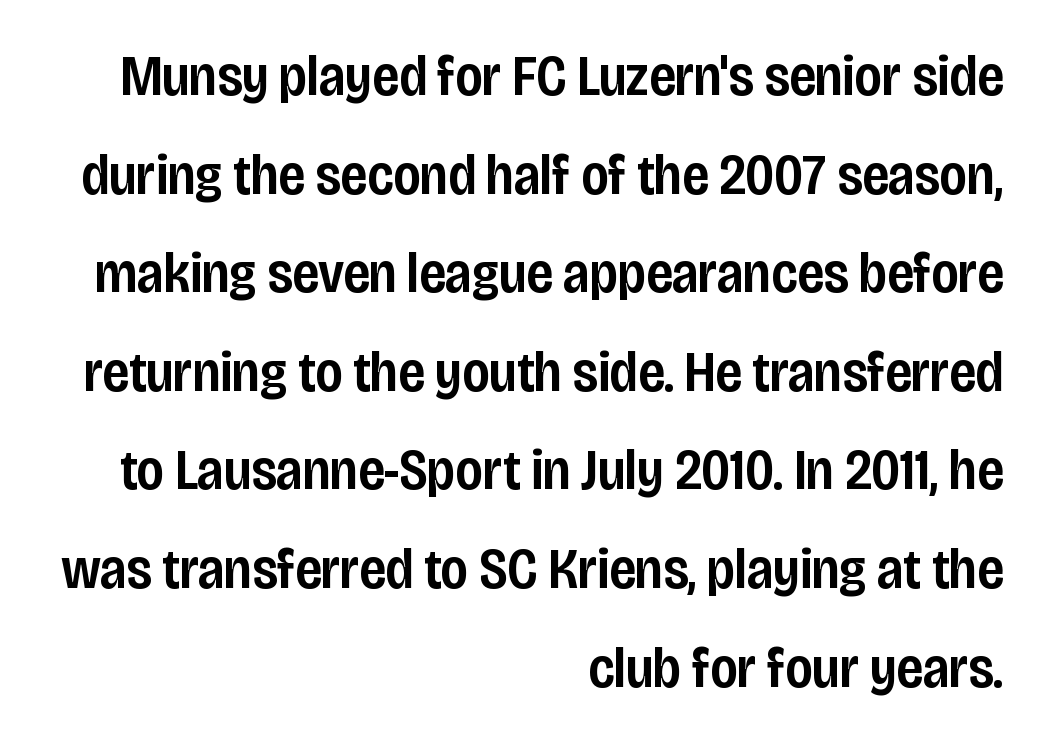
The image shows 57 px semibold, condensed sans-serif type, upright; set right-aligned, line spacing 1.73x, normal letter spacing, not underlined; low stroke contrast and a large x-height.
